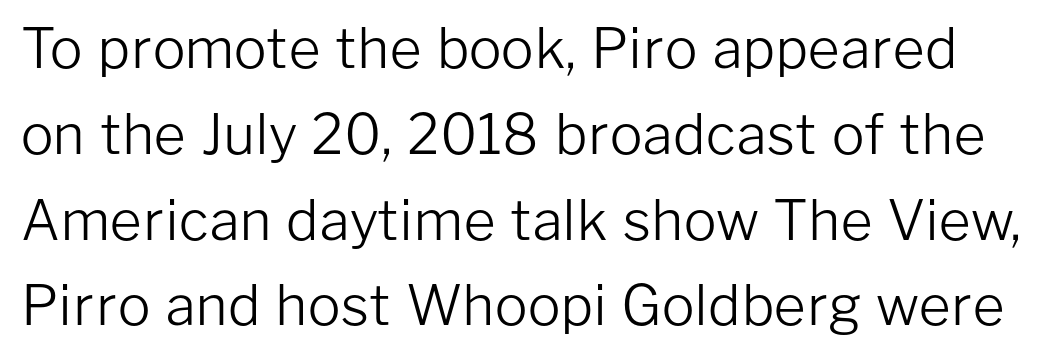
{"serif": "no", "italic": "no", "bold": "no", "weight": "light", "width": "normal", "stroke_contrast": "low", "x_height": "medium", "monospaced": "no", "underline": "no", "line_spacing": "normal", "line_spacing_ratio": 1.56, "letter_spacing": "normal", "letter_spacing_em": 0.0, "glyph_px": 55}
